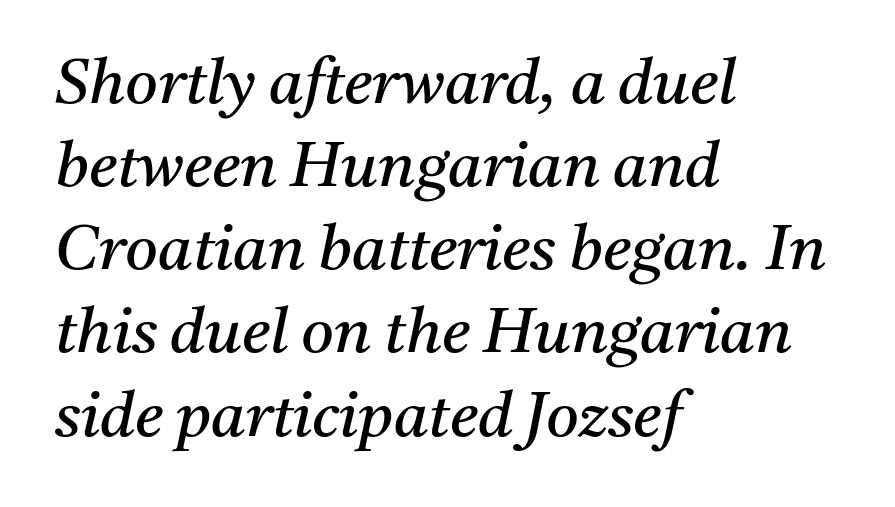
{"serif": "yes", "italic": "yes", "lean": "right", "slant_degrees": 11, "bold": "no", "weight": "regular", "width": "normal", "stroke_contrast": "medium", "x_height": "medium", "monospaced": "no", "underline": "no", "align": "left", "line_spacing": "normal", "line_spacing_ratio": 1.32, "letter_spacing": "normal", "letter_spacing_em": 0.0, "glyph_px": 63}
